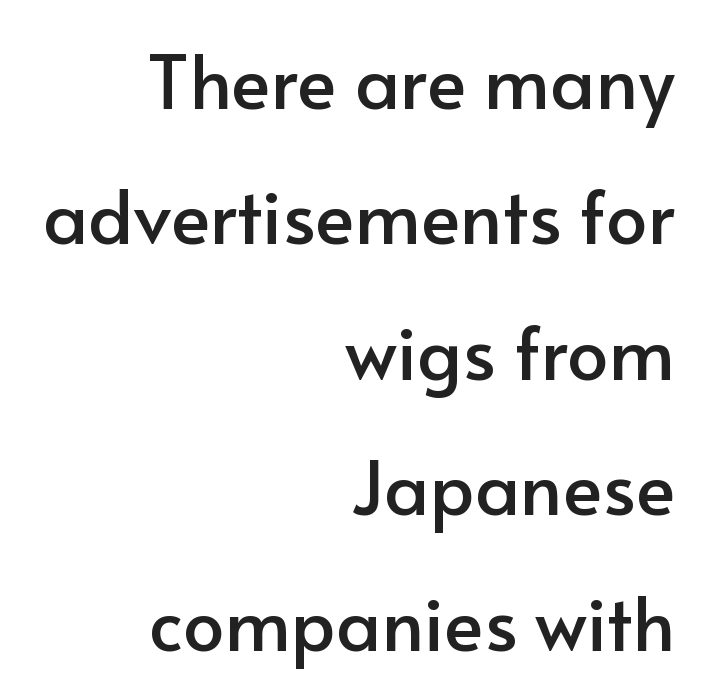
Q: Is the text italic (slanted)? A: No, it is upright.
Q: Is the typeface a serif or a sans-serif typeface? A: Sans-serif.
Q: Is the text underlined? A: No.
Q: How is the paragraph aligned? A: Right-aligned.
Q: Is the spacing between letters normal or unusually wide? A: Normal.
Q: Width (condensed, normal, or wide)? A: Normal.
Q: Stroke contrast? A: Low.
Q: x-height? A: Small.
Q: Monospaced? A: No.
